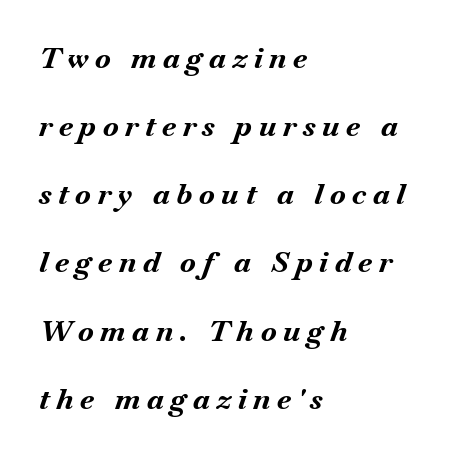
Loose tracking; the words dissolve into strings of separated letters. Thick stems and heavy bowls — unmistakably bold. Here the designer chose a conventional face with non-uniform glyph widths. Italic: yes, the glyphs are oblique. The glyphs are unaccompanied by any horizontal stroke below them. The ragged edge is on the right, which tells us the setting is flush left.
